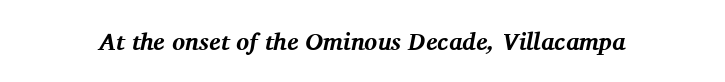
Q: Is the text bold? A: Yes.
Q: Is the text italic (slanted)? A: Yes, it leans right by about 11 degrees.
Q: Is the text underlined? A: No.
Q: Is the spacing between letters normal or unusually wide? A: Normal.
